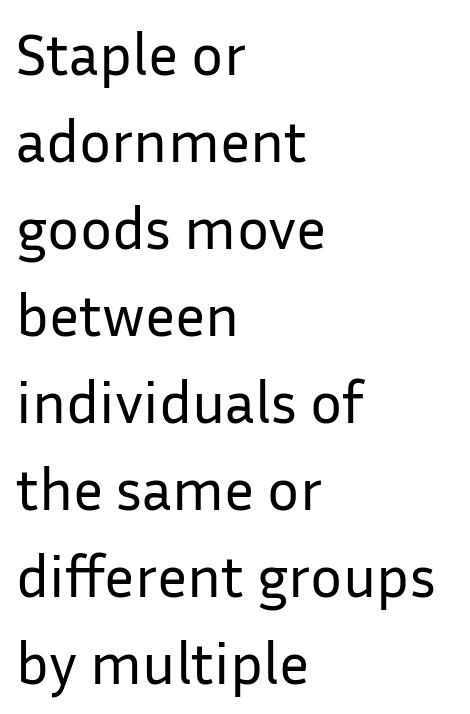
The typeface chosen for these lines omits serifs. This sample uses an upright cut, with every glyph sitting square on the baseline. The letterforms sit shoulder to shoulder at normal distance. Descenders hang freely into open space. A typesetter would call this proportional, since set widths differ per character. Evenly set lines give the paragraph a standard silhouette.
